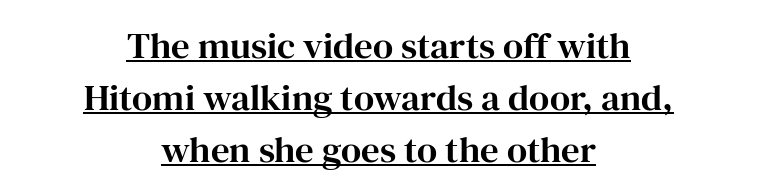
Q: Is the text italic (slanted)? A: No, it is upright.
Q: Is the typeface a serif or a sans-serif typeface? A: Serif.
Q: Is the text underlined? A: Yes.
Q: How is the paragraph aligned? A: Centered.
Q: Is the spacing between letters normal or unusually wide? A: Normal.
Q: Is the spacing between lines tight, normal or loose? A: Normal.
Q: Width (condensed, normal, or wide)? A: Normal.
Q: Stroke contrast? A: High.
Q: x-height? A: Medium.
Q: Monospaced? A: No.
